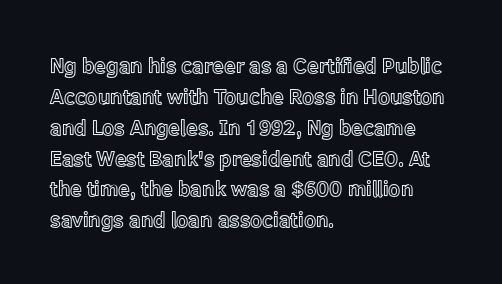
The image shows 21 px text type, upright; set left-aligned, normal line spacing (1.47x), normal letter spacing, not underlined.
